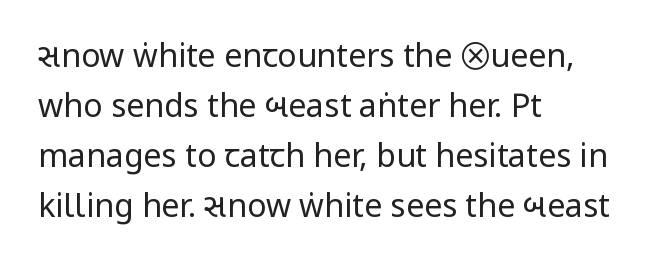
{"serif": "no", "italic": "no", "bold": "no", "weight": "regular", "width": "condensed", "stroke_contrast": "low", "x_height": "large", "monospaced": "no", "underline": "no", "align": "left", "line_spacing": "normal", "line_spacing_ratio": 1.56, "letter_spacing": "normal", "letter_spacing_em": 0.0, "glyph_px": 32}
